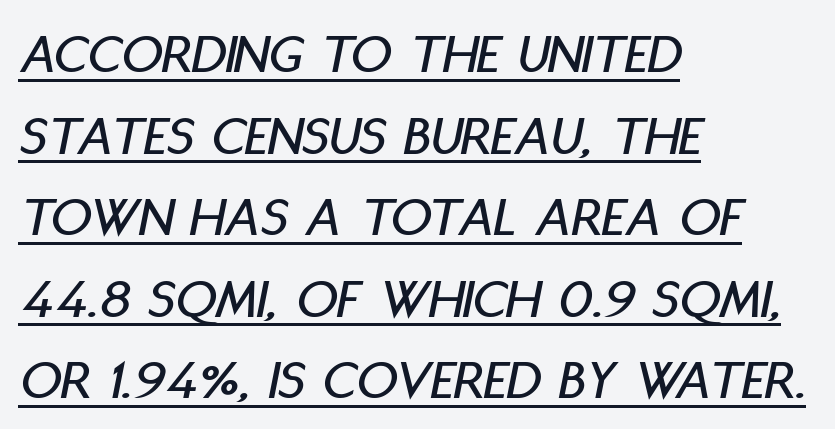
Rows of type keep a routine distance in the vertical direction. Decoration check: the copy is underlined. Varying glyph widths throughout — classic text-font behaviour. If you drew a line through each stem, it would be angled. Does the copy run flush right? No — it runs flush left.
